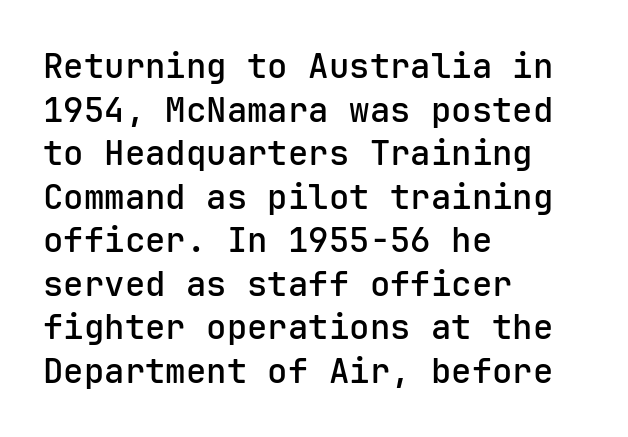
Caption: multi-line text, flush left, ragged right. The gaps between neighbouring characters are ordinary and unremarkable. The designer went with a sans here, leaving each stem footless. Is this a fixed-width face? Yes — each glyph sits in an identical cell.
